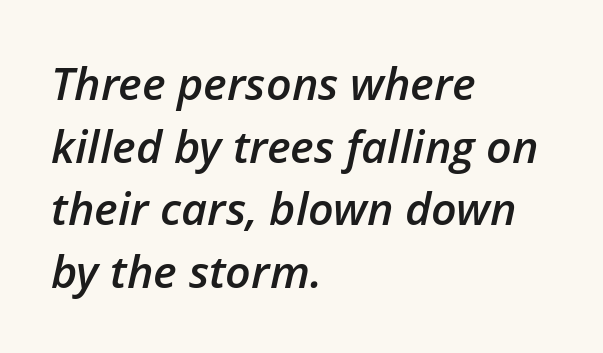
{"italic": "yes", "lean": "right", "slant_degrees": 12, "bold": "semi", "weight": "semibold", "width": "normal", "stroke_contrast": "low", "x_height": "medium", "monospaced": "no", "underline": "no", "align": "left", "line_spacing": "normal", "line_spacing_ratio": 1.39, "letter_spacing": "normal", "letter_spacing_em": 0.0, "glyph_px": 45}
